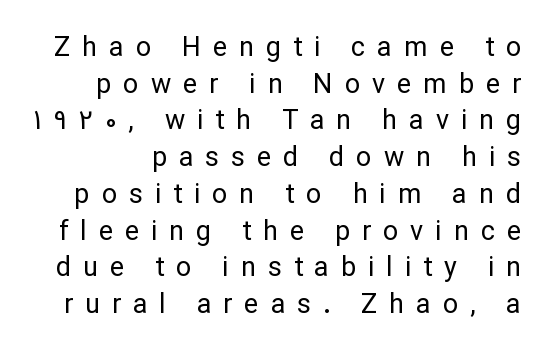
Q: Is the text bold? A: No.
Q: Is the text italic (slanted)? A: No, it is upright.
Q: Is the text underlined? A: No.
Q: Is the spacing between letters normal or unusually wide? A: Unusually wide.
Q: Is the spacing between lines tight, normal or loose? A: Normal.
